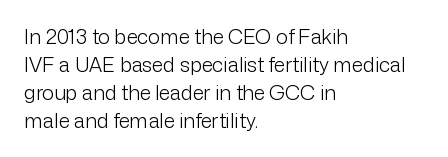
{"italic": "no", "bold": "no", "underline": "no", "align": "left", "line_spacing": "normal", "line_spacing_ratio": 1.4, "letter_spacing": "normal", "letter_spacing_em": 0.0, "glyph_px": 20}
